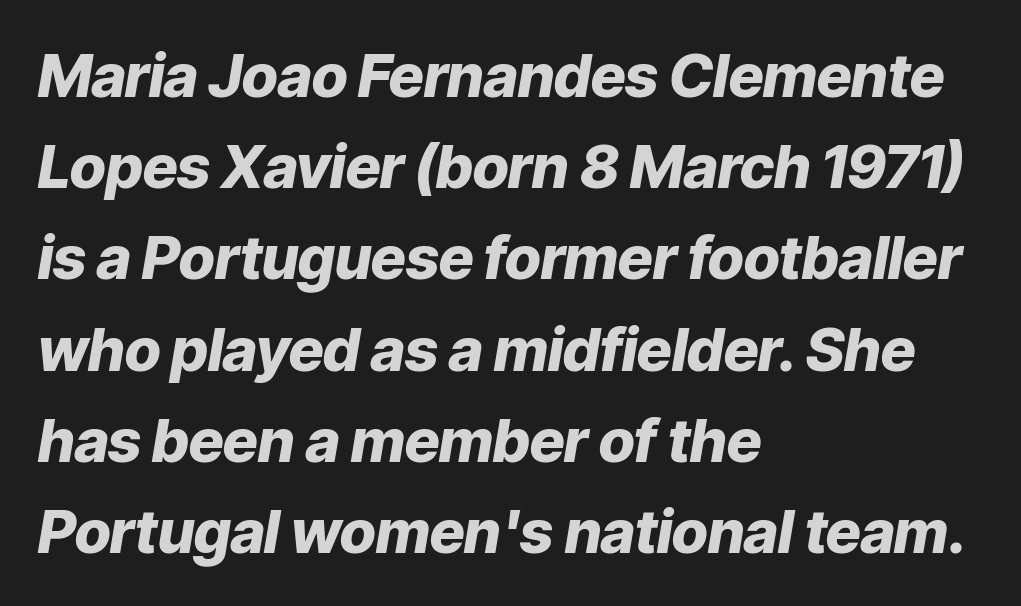
Q: Is the text bold? A: Yes.
Q: Is the text italic (slanted)? A: Yes, it leans right by about 9 degrees.
Q: Is the text underlined? A: No.
Q: How is the paragraph aligned? A: Left-aligned.
Q: Is the spacing between letters normal or unusually wide? A: Normal.
Q: Is the spacing between lines tight, normal or loose? A: Normal.
Q: Width (condensed, normal, or wide)? A: Normal.
Q: Stroke contrast? A: Low.
Q: x-height? A: Medium.
Q: Monospaced? A: No.
